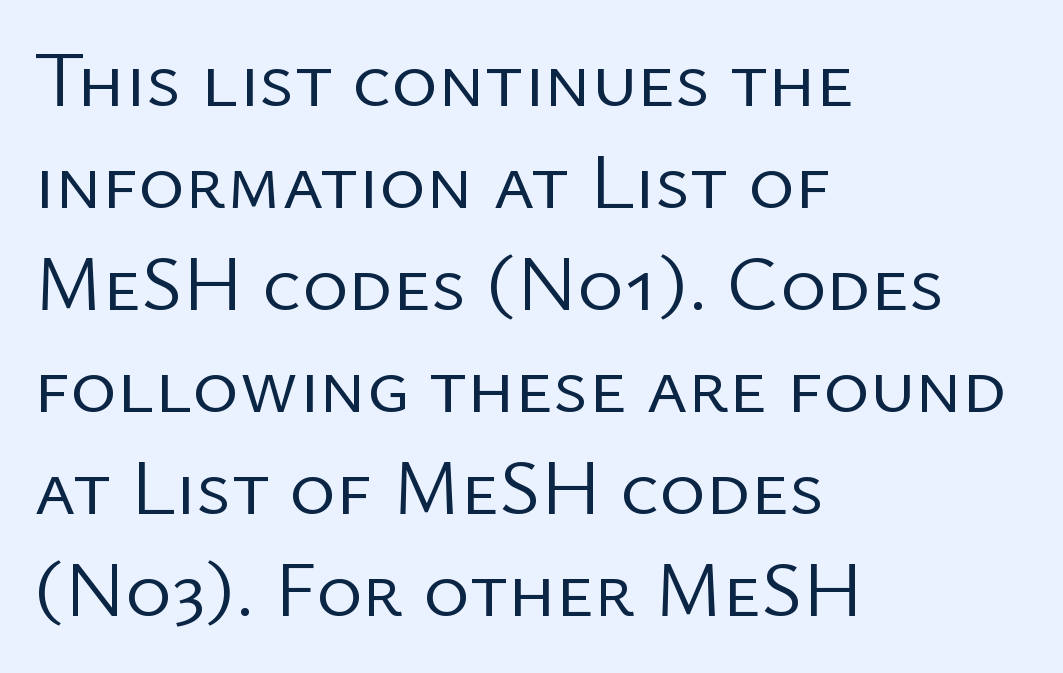
Inter-character spacing is left at the font's built-in metrics. A typesetter would call this proportional, since set widths differ per character. This reads as an unemphasized weight, regular at the heaviest. Honestly, there is no underline to notice here at all. Letterform terminals end flat and unadorned throughout the passage.
